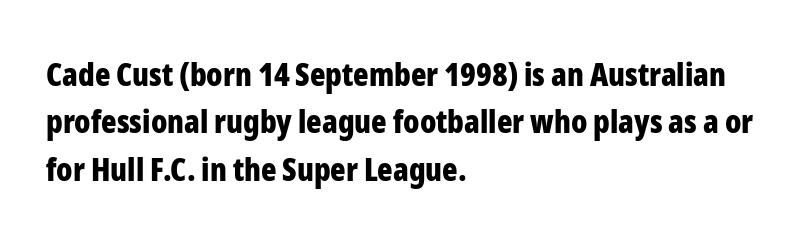
The image shows 32 px bold, condensed sans-serif type, upright; set left-aligned, normal line spacing (1.48x), normal letter spacing, not underlined; low stroke contrast and a medium x-height.
